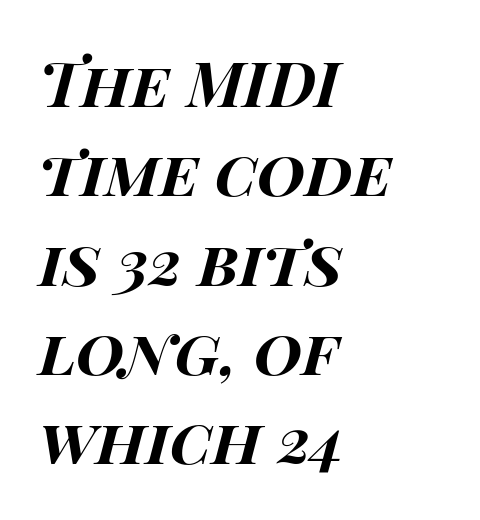
{"italic": "yes", "lean": "right", "slant_degrees": 14, "bold": "yes", "weight": "bold", "width": "wide", "stroke_contrast": "high", "x_height": "large", "monospaced": "no", "underline": "no", "align": "left", "line_spacing": "normal", "line_spacing_ratio": 1.44, "letter_spacing": "normal", "letter_spacing_em": 0.0, "glyph_px": 62}
